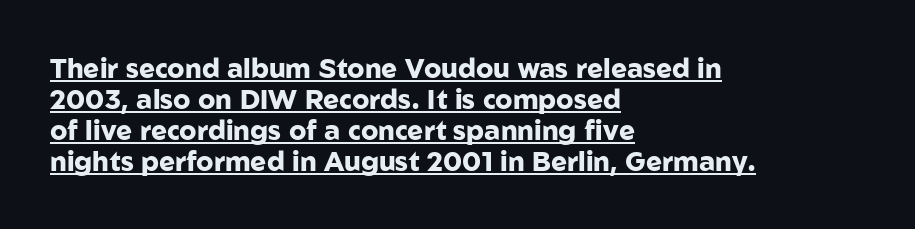
{"italic": "no", "bold": "yes", "underline": "yes", "align": "left", "line_spacing": "tight", "line_spacing_ratio": 1.15, "letter_spacing": "normal", "letter_spacing_em": 0.0, "glyph_px": 27}
